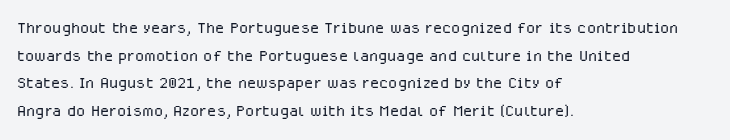
Every stem runs plumb, perpendicular to the baseline. Leftover space on each line is placed entirely after the last word. Check the space under the baseline: it is left empty. This reads as an unemphasized weight, regular at the heaviest. Caption: standard tracking, unaltered.
